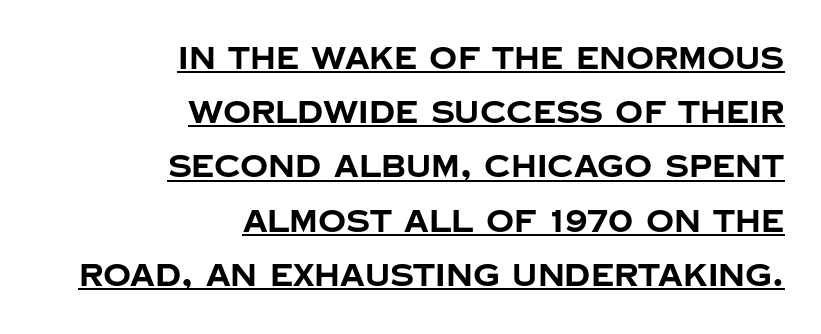
{"serif": "no", "italic": "no", "bold": "yes", "weight": "bold", "width": "normal", "stroke_contrast": "low", "x_height": "large", "monospaced": "no", "underline": "yes", "align": "right", "line_spacing_ratio": 1.75, "letter_spacing": "normal", "letter_spacing_em": 0.0, "glyph_px": 31}
